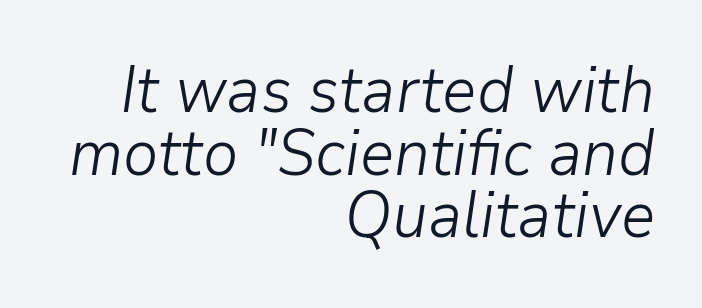
Q: Is the text bold? A: No.
Q: Is the text italic (slanted)? A: Yes, it leans right by about 9 degrees.
Q: Is the text underlined? A: No.
Q: How is the paragraph aligned? A: Right-aligned.
Q: Is the spacing between letters normal or unusually wide? A: Normal.
Q: Is the spacing between lines tight, normal or loose? A: Tight.
Q: Width (condensed, normal, or wide)? A: Normal.
Q: Stroke contrast? A: Low.
Q: x-height? A: Medium.
Q: Monospaced? A: No.
